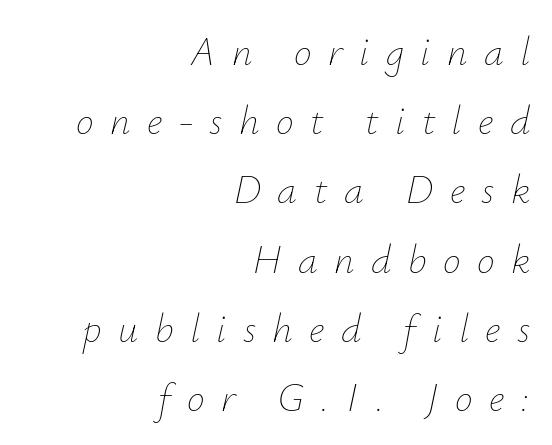
{"italic": "yes", "lean": "right", "slant_degrees": 12, "bold": "no", "weight": "thin", "width": "normal", "stroke_contrast": "low", "x_height": "small", "monospaced": "no", "underline": "no", "align": "right", "line_spacing_ratio": 1.73, "letter_spacing": "wide", "letter_spacing_em": 0.41, "glyph_px": 40}
